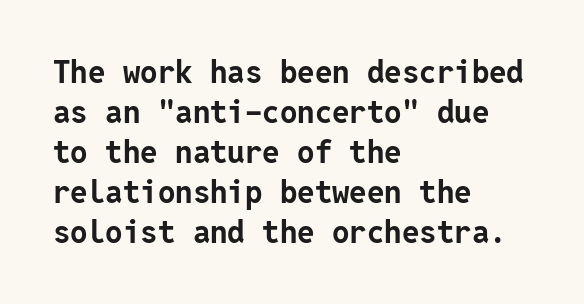
Q: Is the text bold? A: Yes.
Q: Is the text italic (slanted)? A: No, it is upright.
Q: Is the typeface a serif or a sans-serif typeface? A: Sans-serif.
Q: Is the text underlined? A: No.
Q: How is the paragraph aligned? A: Left-aligned.
Q: Is the spacing between letters normal or unusually wide? A: Normal.
Q: Is the spacing between lines tight, normal or loose? A: Normal.
Q: Width (condensed, normal, or wide)? A: Normal.
Q: Stroke contrast? A: Low.
Q: x-height? A: Medium.
